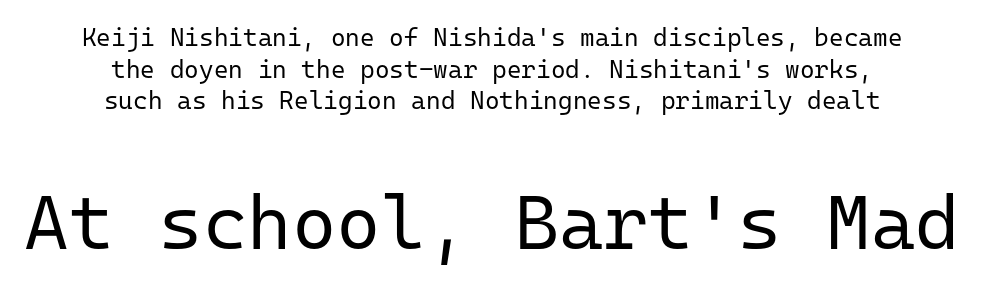
{"serif": "no", "italic": "no", "bold": "no", "weight": "regular", "width": "normal", "stroke_contrast": "low", "x_height": "medium", "monospaced": "yes", "underline": "no", "align": "center", "line_spacing": "normal", "line_spacing_ratio": 1.27, "letter_spacing": "normal", "letter_spacing_em": 0.0, "larger_block": "second", "size_ratio": 3.04, "glyph_px": 76}
